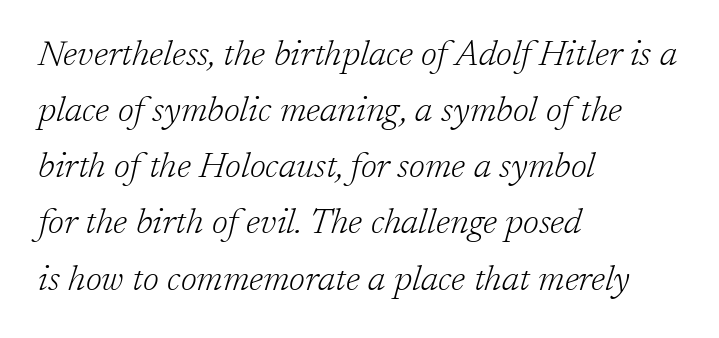
{"serif": "yes", "italic": "yes", "lean": "right", "slant_degrees": 17, "bold": "no", "weight": "light", "width": "normal", "stroke_contrast": "low", "x_height": "medium", "monospaced": "no", "underline": "no", "align": "left", "line_spacing": "normal", "line_spacing_ratio": 1.56, "letter_spacing": "normal", "letter_spacing_em": 0.0, "glyph_px": 36}
